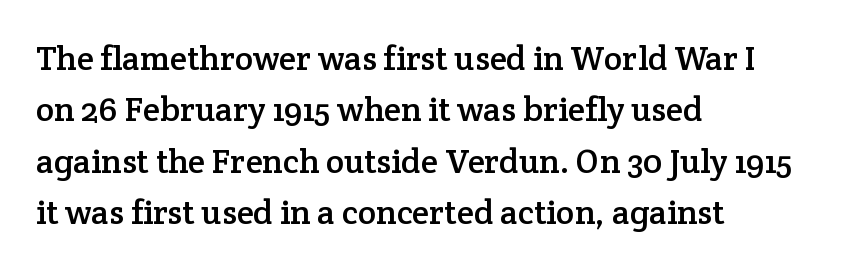
{"serif": "yes", "italic": "no", "width": "normal", "stroke_contrast": "low", "x_height": "medium", "monospaced": "no", "underline": "no", "align": "left", "line_spacing": "normal", "line_spacing_ratio": 1.51, "letter_spacing": "normal", "letter_spacing_em": 0.0, "glyph_px": 34}
